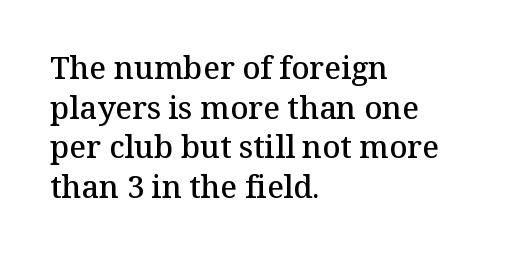
The image shows 31 px semibold serif type, upright; set left-aligned, normal line spacing (1.28x), normal letter spacing, not underlined; medium stroke contrast and a medium x-height.
